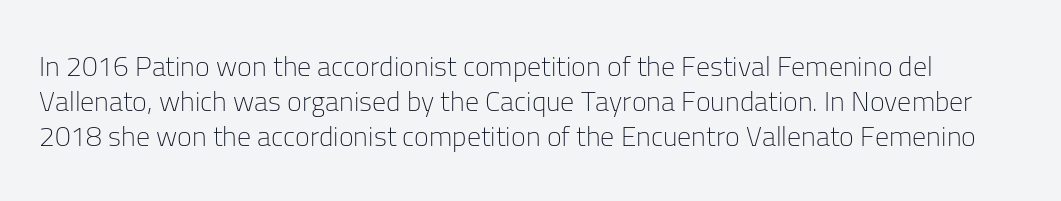
Only glyphs here, with clear space below each row. This rendering leaves character spacing at its baseline value. Rows of type keep a routine distance in the vertical direction. The rendering uses natural spacing where letterforms have individual widths. Upright lettering throughout. The font sits on the lighter half of the weight spectrum, regular included.
